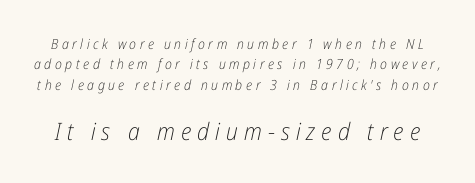
Type size steps up from the first block to the second. You could only call the tracking loose — the letters float apart. An italicized treatment has been applied to the whole sample. The space between consecutive lines is moderate. The passage shown is not underscored anywhere. Nothing heavy about these letters — not bold at all.
